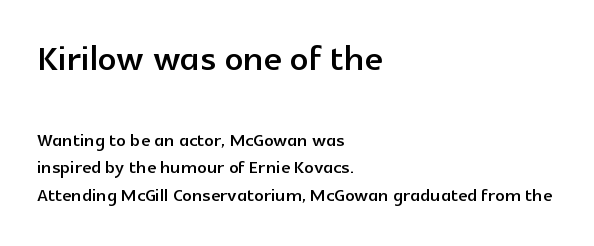
The image shows 47 px sans-serif type, upright; set left-aligned, tight line spacing (1.15x), normal letter spacing, not underlined; the first (top) block is 1.96x larger; a medium x-height.
